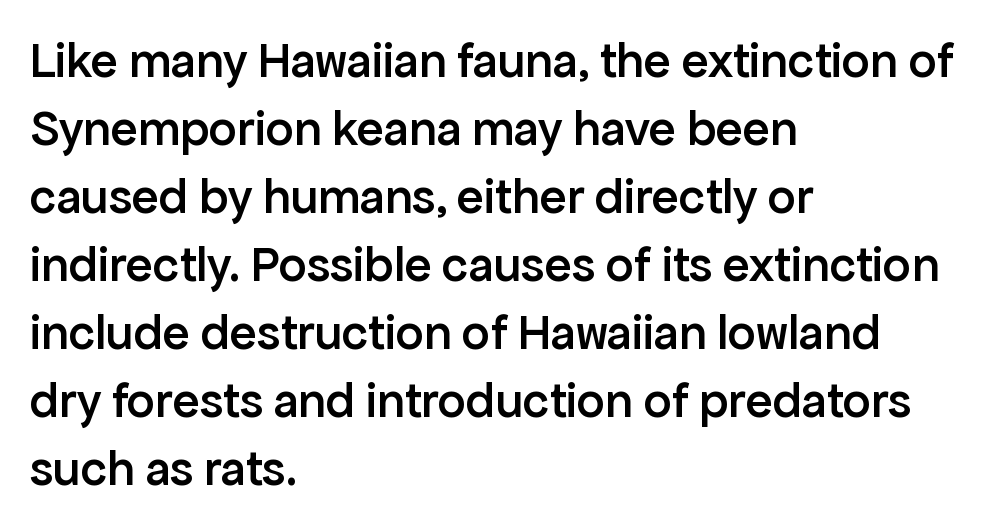
Q: Is the text bold? A: Semi-bold.
Q: Is the text italic (slanted)? A: No, it is upright.
Q: Is the typeface a serif or a sans-serif typeface? A: Sans-serif.
Q: Is the text underlined? A: No.
Q: How is the paragraph aligned? A: Left-aligned.
Q: Is the spacing between letters normal or unusually wide? A: Normal.
Q: Is the spacing between lines tight, normal or loose? A: Normal.
Q: Width (condensed, normal, or wide)? A: Normal.
Q: Stroke contrast? A: Low.
Q: x-height? A: Medium.
Q: Monospaced? A: No.
